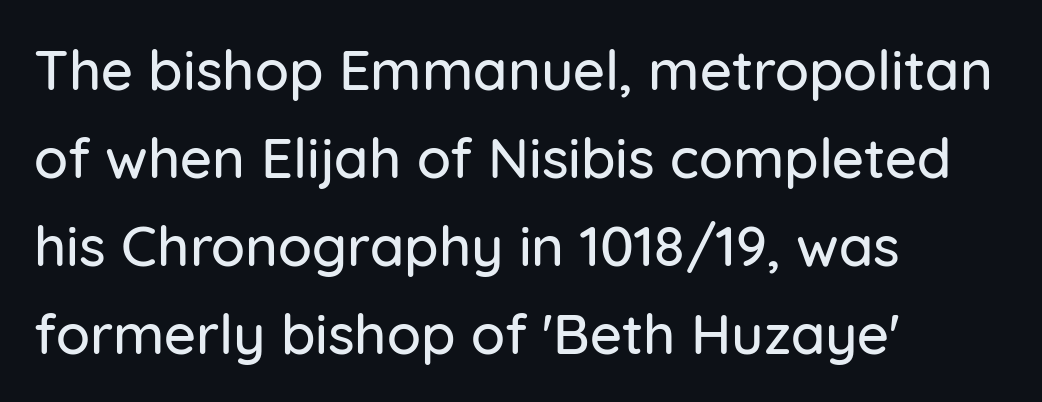
Q: Is the text italic (slanted)? A: No, it is upright.
Q: Is the typeface a serif or a sans-serif typeface? A: Sans-serif.
Q: Is the text underlined? A: No.
Q: How is the paragraph aligned? A: Left-aligned.
Q: Is the spacing between letters normal or unusually wide? A: Normal.
Q: Is the spacing between lines tight, normal or loose? A: Normal.
Q: Width (condensed, normal, or wide)? A: Normal.
Q: Stroke contrast? A: Low.
Q: x-height? A: Medium.
Q: Monospaced? A: No.
